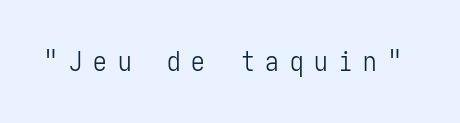
Q: Is the text bold? A: No.
Q: Is the text italic (slanted)? A: No, it is upright.
Q: Is the text underlined? A: No.
Q: Is the spacing between letters normal or unusually wide? A: Unusually wide.
